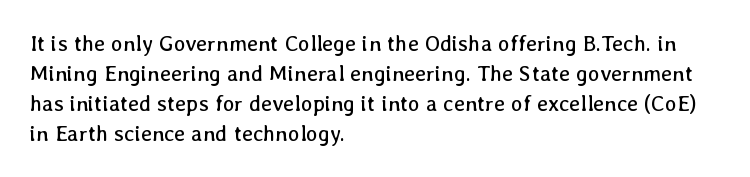
Q: Is the text bold? A: No.
Q: Is the text italic (slanted)? A: No, it is upright.
Q: Is the text underlined? A: No.
Q: How is the paragraph aligned? A: Left-aligned.
Q: Is the spacing between letters normal or unusually wide? A: Normal.
Q: Is the spacing between lines tight, normal or loose? A: Normal.
